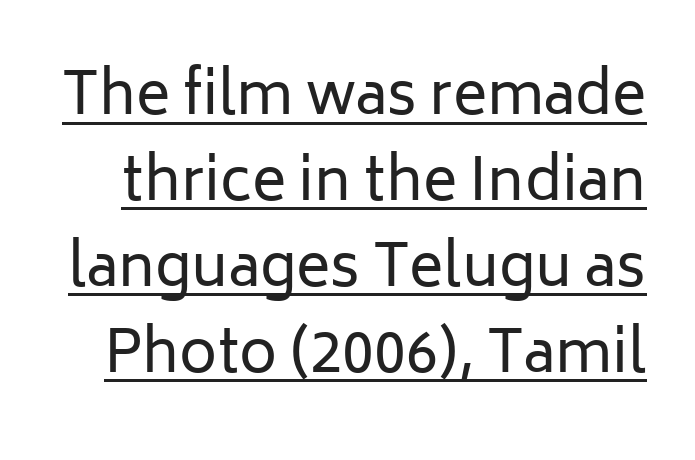
Weight: in the light-to-regular range. Think of a printed novel: that variable character pitch is what you see here. What kind of face is this? One without serifs — a sans. Notice how the stems are strictly vertical — no italics here. The words here are underlined.
